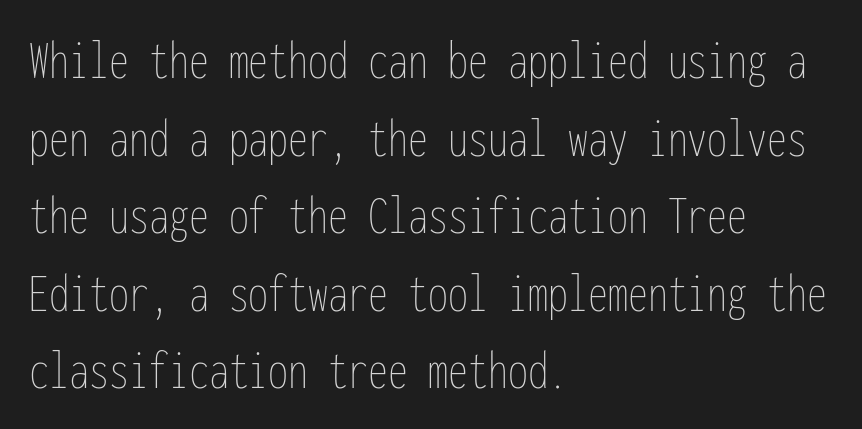
The image shows 57 px thin, condensed type, upright, monospaced; set left-aligned, normal line spacing (1.36x), normal letter spacing, not underlined; low stroke contrast and a medium x-height.
